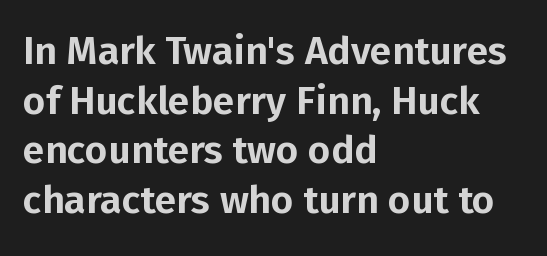
The image shows 39 px sans-serif type, upright; set left-aligned, normal line spacing (1.27x), normal letter spacing, not underlined; low stroke contrast and a medium x-height.
